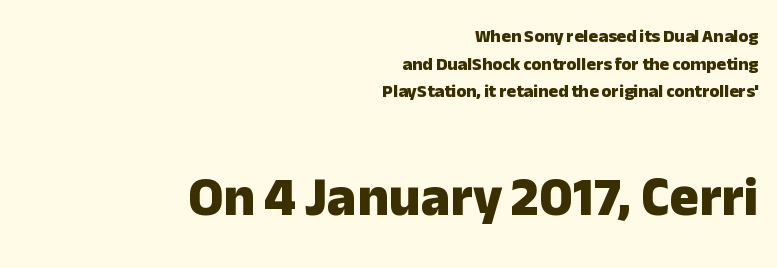
Q: Is the text bold? A: Yes.
Q: Is the text italic (slanted)? A: No, it is upright.
Q: Is the typeface a serif or a sans-serif typeface? A: Sans-serif.
Q: Is the text underlined? A: No.
Q: How is the paragraph aligned? A: Right-aligned.
Q: Is the spacing between letters normal or unusually wide? A: Normal.
Q: Is the spacing between lines tight, normal or loose? A: Normal.
Q: Which block of text is set in a larger size, the first (top) or the second (bottom)? A: The second (bottom) one.
Q: Width (condensed, normal, or wide)? A: Normal.
Q: Stroke contrast? A: Low.
Q: x-height? A: Medium.
Q: Monospaced? A: No.
